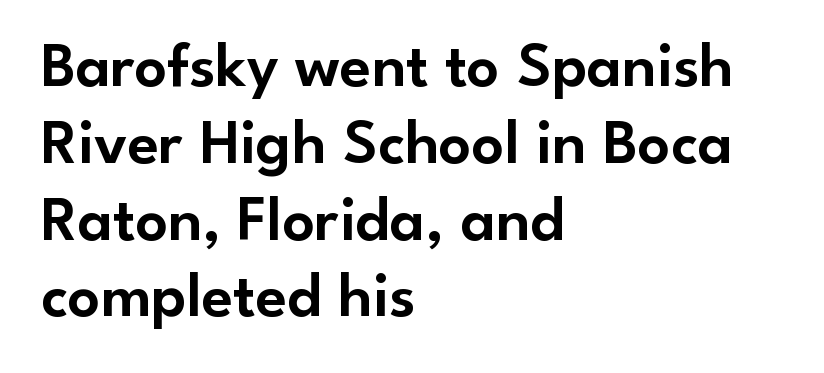
Q: Is the text italic (slanted)? A: No, it is upright.
Q: Is the typeface a serif or a sans-serif typeface? A: Sans-serif.
Q: Is the text underlined? A: No.
Q: How is the paragraph aligned? A: Left-aligned.
Q: Is the spacing between letters normal or unusually wide? A: Normal.
Q: Width (condensed, normal, or wide)? A: Normal.
Q: Stroke contrast? A: Low.
Q: x-height? A: Small.
Q: Monospaced? A: No.
